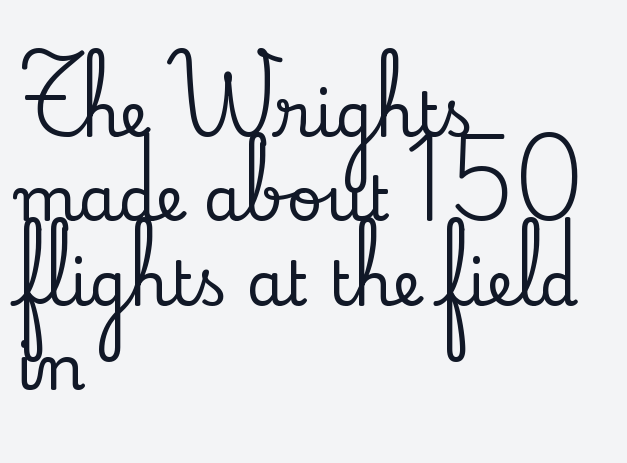
The image shows 62 px serif type, upright; set left-aligned, normal line spacing (1.36x), normal letter spacing, not underlined; low stroke contrast and a small x-height.
